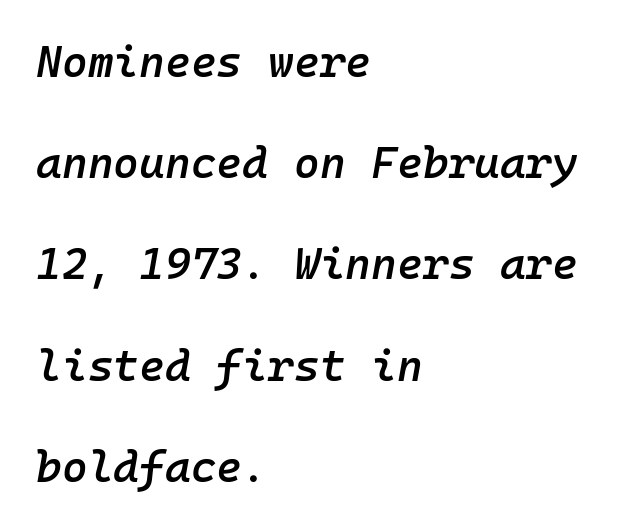
Q: Is the text bold? A: Semi-bold.
Q: Is the text italic (slanted)? A: Yes, it leans right by about 10 degrees.
Q: Is the text underlined? A: No.
Q: How is the paragraph aligned? A: Left-aligned.
Q: Is the spacing between letters normal or unusually wide? A: Normal.
Q: Is the spacing between lines tight, normal or loose? A: Loose.
Q: Width (condensed, normal, or wide)? A: Normal.
Q: Stroke contrast? A: Low.
Q: x-height? A: Medium.
Q: Monospaced? A: Yes.
